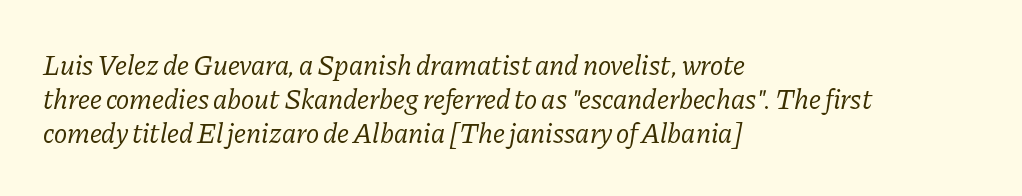
The letters are slanted; this is an italic face. The type is set solid horizontally, with unmodified tracking. Reading down the block, your eye returns to a fixed left position each line. The strokes carry an ordinary text weight at most. Examine the stroke ends and you'll spot serifs. A typesetter would call this proportional, since set widths differ per character.
